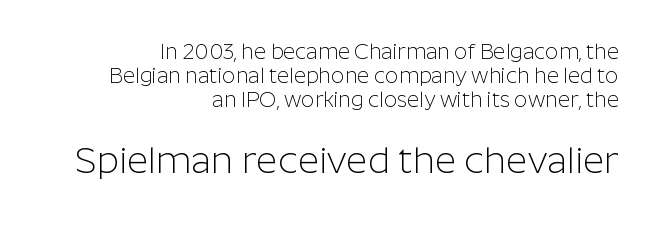
The image shows 37 px light sans-serif type, upright; set right-aligned, tight line spacing (1.15x), normal letter spacing, not underlined; the second (bottom) block is 1.76x larger; low stroke contrast and a medium x-height.
